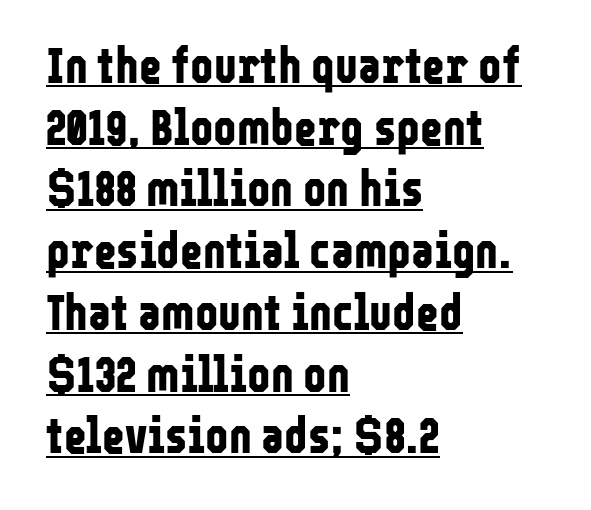
A typesetter would call this leading conventional body-copy spacing. The rendering anchors every line to the left-hand side. In designer terms, the underline attribute is active on this setting. Pretty heavy lettering here — definitely bold. Nope, not italic — everything's standing straight. Here the glyphs are tracked normally, forming tight word shapes.
